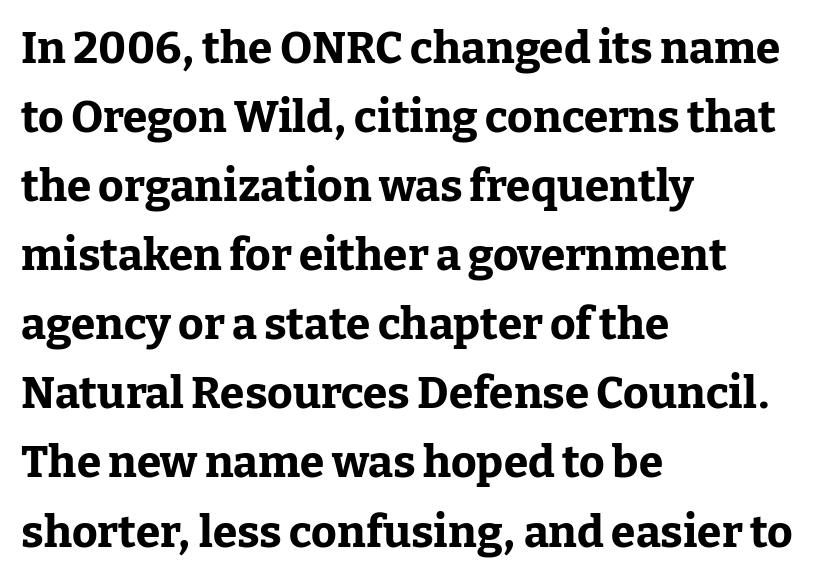
These lines are composed in type with serifs. Each row of text sits above clean, open space. The letterforms sit shoulder to shoulder at normal distance. Plenty of ink on the page — the face is bold. The typesetter chose a ragged-right arrangement here. No italicization has been applied; the sample stays upright.
